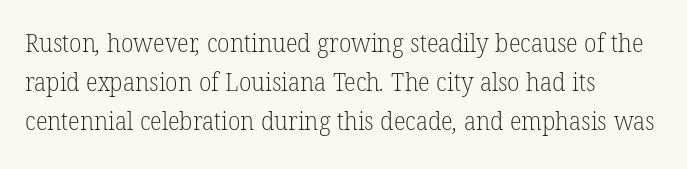
The glyphs are unaccompanied by any horizontal stroke below them. The passage shown is not bold in any degree. Notice how descenders clear the ascenders below comfortably — that's standard leading. Honestly, the letter spacing is just normal — you wouldn't notice it. Caption: multi-line text, flush left, ragged right.
